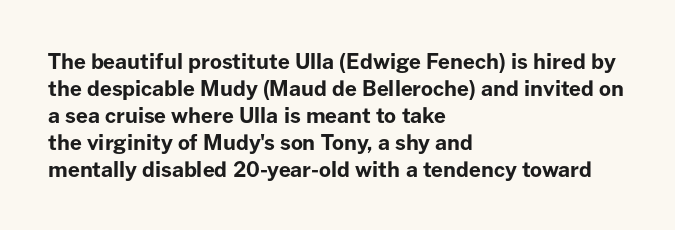
Which margin do the lines hug? The left one — the right edge is uneven. The foot of each line stays bare and open. Strokes here are thick enough to call this a true bold. Does the lettering tilt? It doesn't — this is upright. You could call the tracking neutral — neither tight nor loose. Interline gaps are of average width in this sample.
